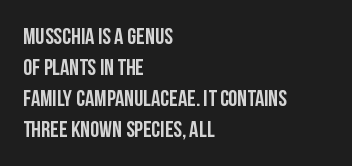
{"italic": "no", "underline": "no", "align": "left", "line_spacing": "normal", "line_spacing_ratio": 1.35, "letter_spacing": "normal", "letter_spacing_em": 0.0, "glyph_px": 23}
